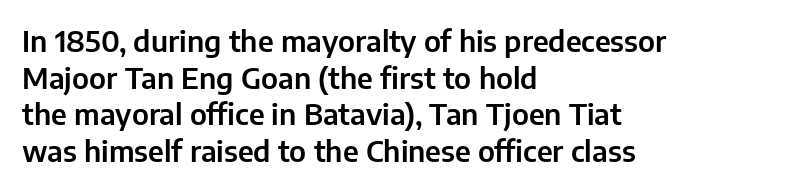
Font category for this specimen: sans-serif. Decoration check: the copy has no underline. This sample is left-justified, so line endings fall wherever the words run out. You can tell it's not italic because the verticals are truly vertical.
